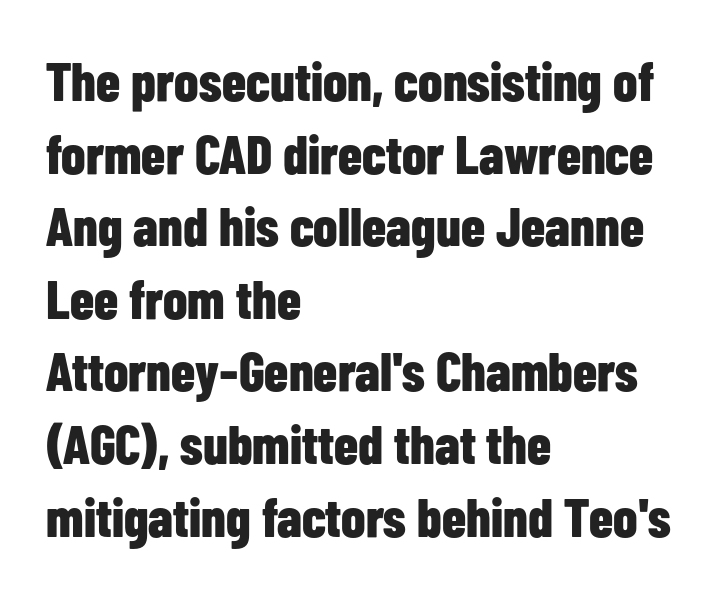
Observe the ordinary spacing: letters are neighbours, not strangers. Looks like regular typesetting: each glyph gets only the width it needs. Italic: no, the glyphs are upright roman. Clear beneath every line of the passage. Quick note: interline space is typical. Is this a sans? Yes — the strokes have no serifs.
